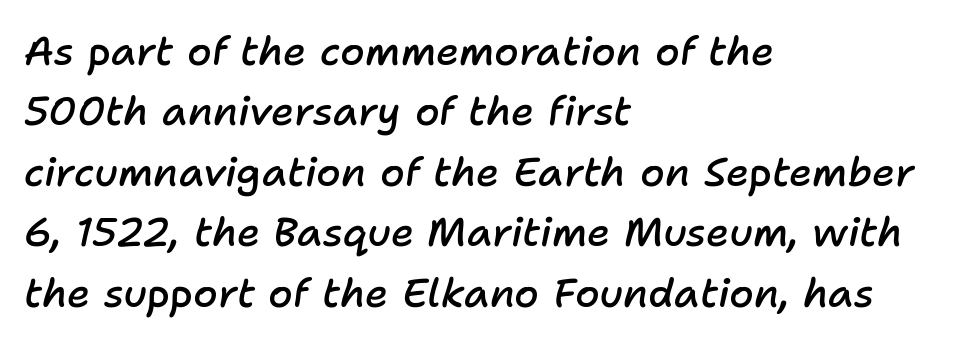
The face used here is proportionally spaced, like ordinary book or web type. Tracking value appears to be zero — textbook default spacing. The paragraph shown leans on its left margin. If you drew a line through each stem, it would be angled. Weight: semibold (demi).
